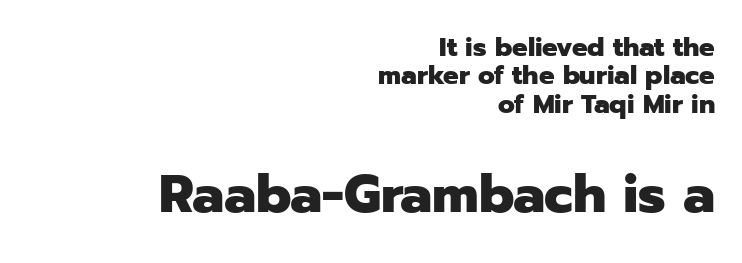
Q: Is the text bold? A: Yes.
Q: Is the text italic (slanted)? A: No, it is upright.
Q: Is the typeface a serif or a sans-serif typeface? A: Sans-serif.
Q: Is the text underlined? A: No.
Q: How is the paragraph aligned? A: Right-aligned.
Q: Is the spacing between letters normal or unusually wide? A: Normal.
Q: Is the spacing between lines tight, normal or loose? A: Tight.
Q: Which block of text is set in a larger size, the first (top) or the second (bottom)? A: The second (bottom) one.
Q: Width (condensed, normal, or wide)? A: Normal.
Q: Stroke contrast? A: Low.
Q: x-height? A: Medium.
Q: Monospaced? A: No.
